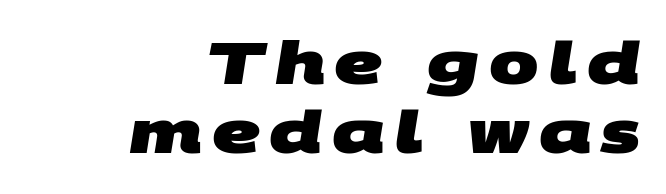
The image shows 59 px heavy, wide sans-serif type; set right-aligned, line spacing 1.17x, not underlined; medium stroke contrast and a large x-height.
